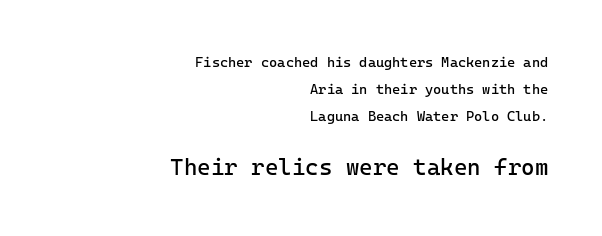
Q: Is the text bold? A: No.
Q: Is the text italic (slanted)? A: No, it is upright.
Q: Is the text underlined? A: No.
Q: How is the paragraph aligned? A: Right-aligned.
Q: Is the spacing between letters normal or unusually wide? A: Normal.
Q: Is the spacing between lines tight, normal or loose? A: Loose.
Q: Which block of text is set in a larger size, the first (top) or the second (bottom)? A: The second (bottom) one.
